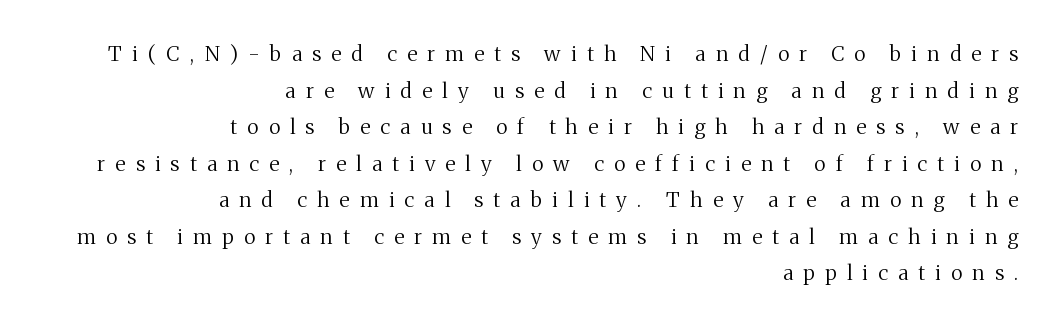
The image shows 21 px text type, upright; set right-aligned, line spacing 1.74x, unusually wide letter spacing (+0.49 em), not underlined.
